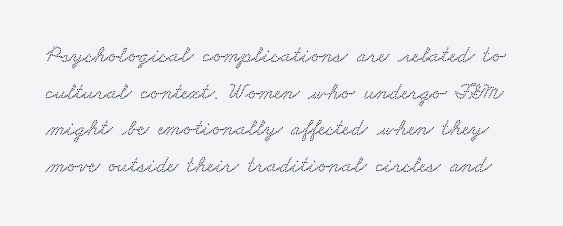
The image shows 23 px text type; set normal line spacing (1.59x), normal letter spacing, not underlined.
